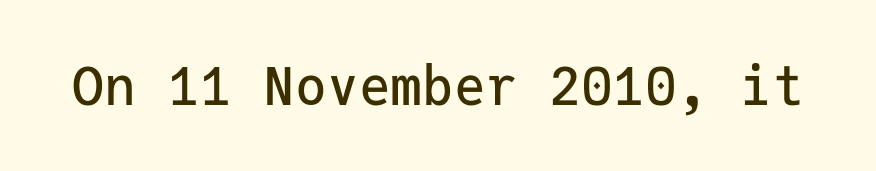
Q: Is the text italic (slanted)? A: No, it is upright.
Q: Is the typeface a serif or a sans-serif typeface? A: Sans-serif.
Q: Is the text underlined? A: No.
Q: Is the spacing between letters normal or unusually wide? A: Normal.
Q: Width (condensed, normal, or wide)? A: Normal.
Q: Stroke contrast? A: Low.
Q: x-height? A: Medium.
Q: Monospaced? A: Yes.
